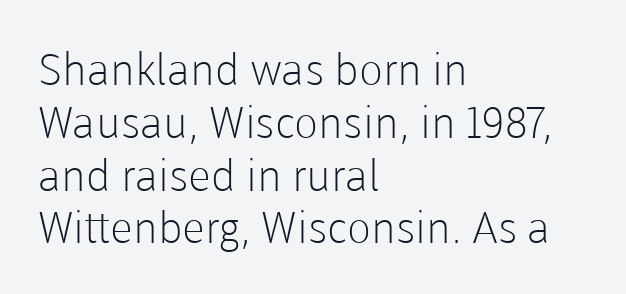
The image shows 44 px light sans-serif type, upright; set left-aligned, line spacing 1.2x, normal letter spacing, not underlined; low stroke contrast and a medium x-height.
